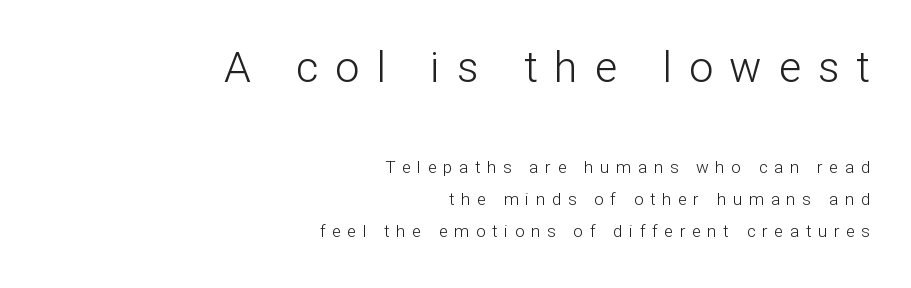
{"serif": "no", "italic": "no", "bold": "no", "weight": "light", "width": "normal", "stroke_contrast": "low", "x_height": "medium", "monospaced": "no", "underline": "no", "align": "right", "line_spacing_ratio": 1.88, "letter_spacing": "wide", "letter_spacing_em": 0.39, "larger_block": "first", "size_ratio": 2.53, "glyph_px": 43}
